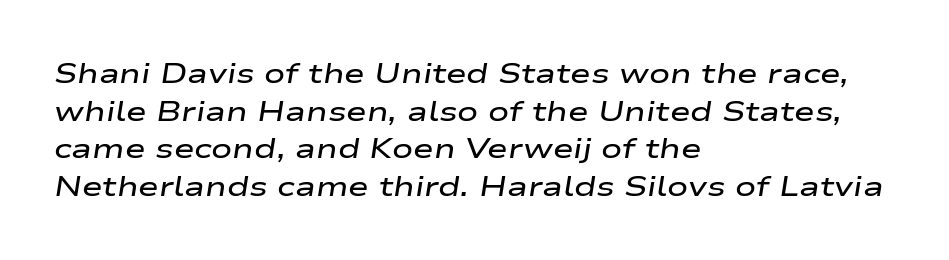
{"italic": "yes", "lean": "right", "slant_degrees": 9, "bold": "semi", "weight": "semibold", "width": "wide", "stroke_contrast": "low", "x_height": "medium", "monospaced": "no", "underline": "no", "align": "left", "line_spacing": "normal", "line_spacing_ratio": 1.34, "letter_spacing": "normal", "letter_spacing_em": 0.0, "glyph_px": 28}
